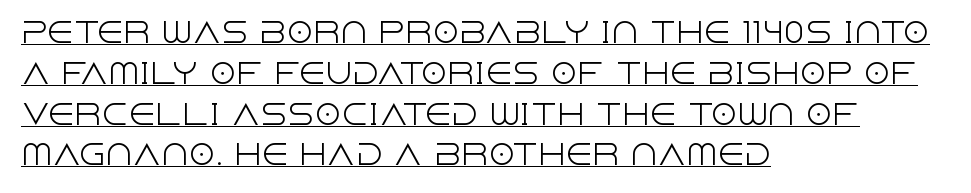
The image shows 27 px text type, upright; set left-aligned, normal line spacing (1.51x), normal letter spacing, underlined.
